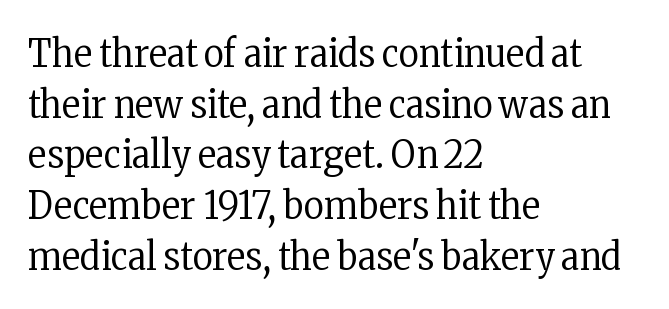
{"serif": "yes", "italic": "no", "bold": "no", "weight": "regular", "width": "condensed", "stroke_contrast": "low", "x_height": "medium", "monospaced": "no", "underline": "no", "align": "left", "line_spacing": "normal", "line_spacing_ratio": 1.3, "letter_spacing": "normal", "letter_spacing_em": 0.0, "glyph_px": 39}
